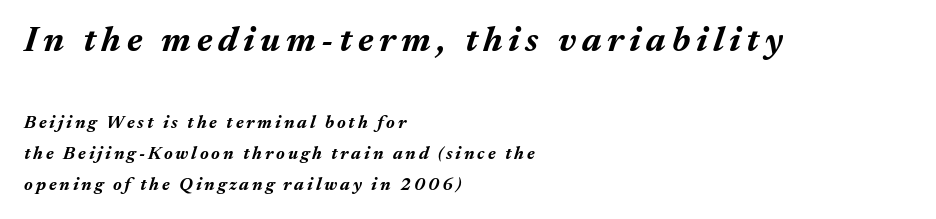
{"italic": "yes", "lean": "right", "slant_degrees": 17, "bold": "yes", "weight": "bold", "width": "normal", "stroke_contrast": "medium", "x_height": "medium", "monospaced": "no", "underline": "no", "align": "left", "line_spacing_ratio": 1.71, "larger_block": "first", "size_ratio": 2.0, "glyph_px": 36}
